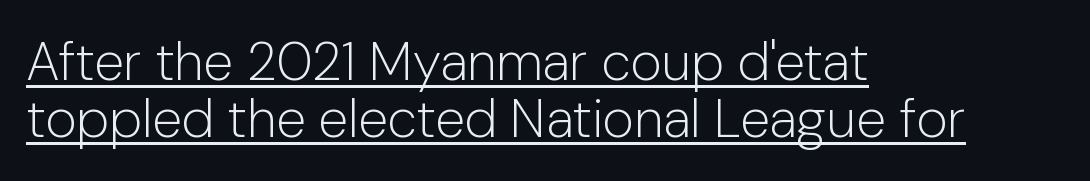
You can tell from the bare stems that sans-serif type was used. In terms of posture, this sample is upright. Reading down the column, the eye jumps only a short way to each next line. Left-aligned paragraph, ragged on the right. A light-to-regular cut is what we see here.
